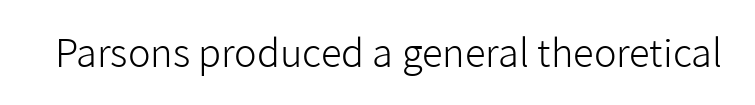
Q: Is the text bold? A: No.
Q: Is the text italic (slanted)? A: No, it is upright.
Q: Is the typeface a serif or a sans-serif typeface? A: Sans-serif.
Q: Is the text underlined? A: No.
Q: Is the spacing between letters normal or unusually wide? A: Normal.
Q: Width (condensed, normal, or wide)? A: Normal.
Q: Stroke contrast? A: Low.
Q: x-height? A: Medium.
Q: Monospaced? A: No.
